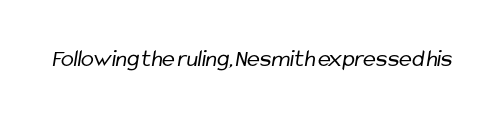
Rule under the text: the space is simply empty. What stands out about the letter spacing? Nothing — it is the standard amount. Think standard paragraph weight, or any step lighter than that.
